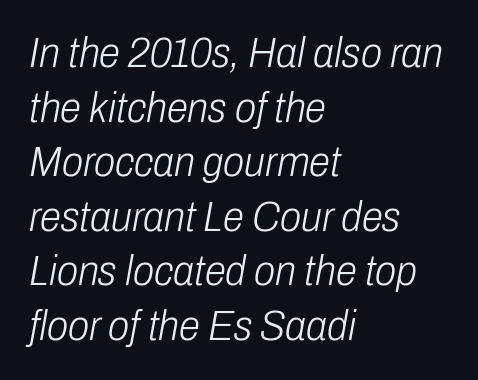
{"italic": "yes", "lean": "right", "slant_degrees": 10, "bold": "no", "weight": "light", "width": "condensed", "stroke_contrast": "low", "x_height": "medium", "monospaced": "no", "underline": "no", "align": "left", "line_spacing": "normal", "line_spacing_ratio": 1.27, "letter_spacing": "normal", "letter_spacing_em": 0.0, "glyph_px": 43}
